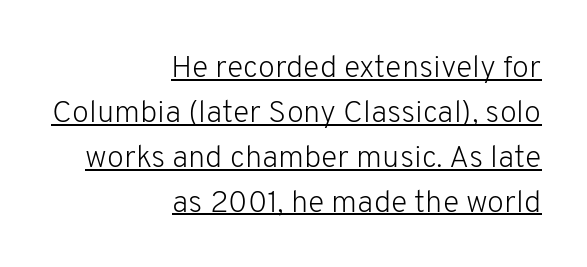
Q: Is the text bold? A: No.
Q: Is the text italic (slanted)? A: No, it is upright.
Q: Is the typeface a serif or a sans-serif typeface? A: Sans-serif.
Q: Is the text underlined? A: Yes.
Q: How is the paragraph aligned? A: Right-aligned.
Q: Is the spacing between letters normal or unusually wide? A: Normal.
Q: Is the spacing between lines tight, normal or loose? A: Normal.
Q: Width (condensed, normal, or wide)? A: Normal.
Q: Stroke contrast? A: Low.
Q: x-height? A: Medium.
Q: Monospaced? A: No.
